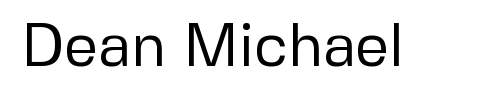
Q: Is the text bold? A: No.
Q: Is the text italic (slanted)? A: No, it is upright.
Q: Is the typeface a serif or a sans-serif typeface? A: Sans-serif.
Q: Is the text underlined? A: No.
Q: Is the spacing between letters normal or unusually wide? A: Normal.
Q: Width (condensed, normal, or wide)? A: Normal.
Q: Stroke contrast? A: Low.
Q: x-height? A: Medium.
Q: Monospaced? A: No.
